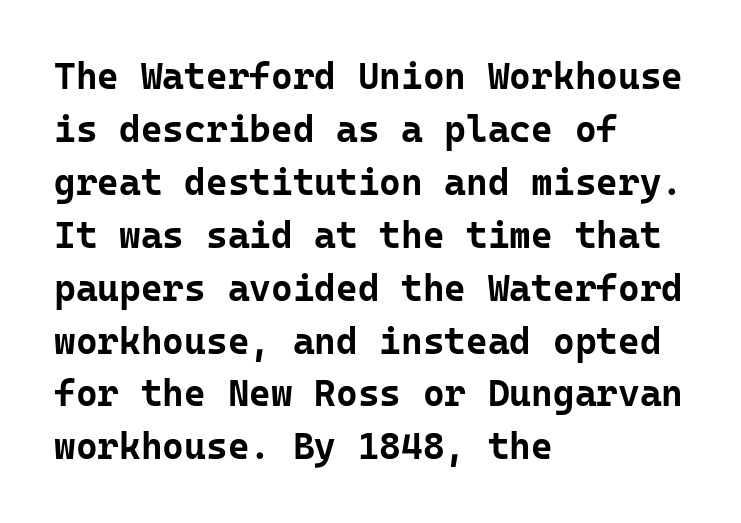
The font's upright variant was chosen for this text. Strokes here are thick enough to call this a true bold. If you measured baseline to baseline, you'd find a middling distance. This is sans-serif lettering, the kind often seen on screens and signage. Words appear dense and cohesive because spacing is normal.
